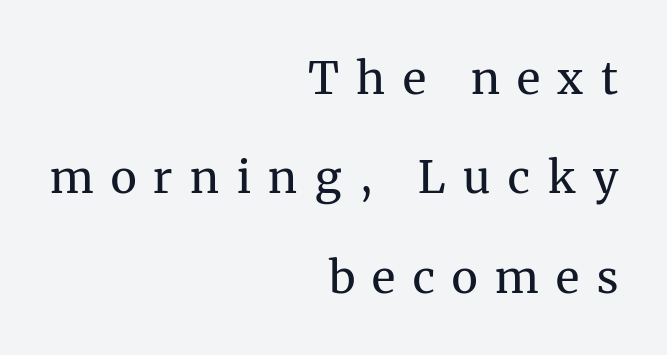
Q: Is the text bold? A: No.
Q: Is the text italic (slanted)? A: No, it is upright.
Q: Is the typeface a serif or a sans-serif typeface? A: Serif.
Q: Is the text underlined? A: No.
Q: How is the paragraph aligned? A: Right-aligned.
Q: Is the spacing between letters normal or unusually wide? A: Unusually wide.
Q: Is the spacing between lines tight, normal or loose? A: Loose.
Q: Width (condensed, normal, or wide)? A: Normal.
Q: Stroke contrast? A: Medium.
Q: x-height? A: Medium.
Q: Monospaced? A: No.
